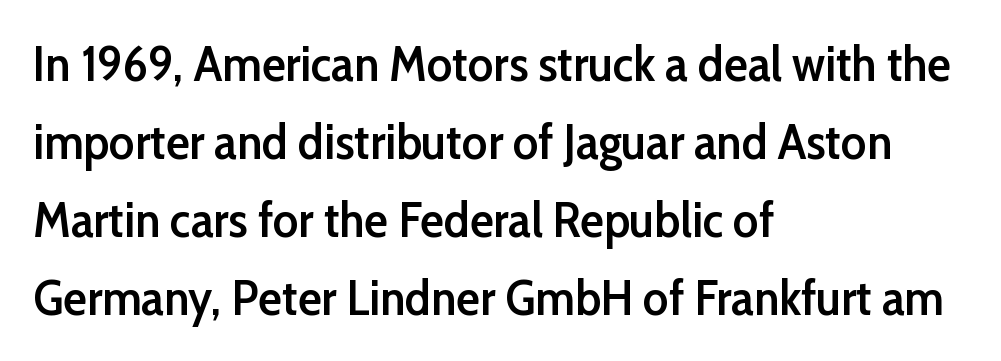
Q: Is the text bold? A: Semi-bold.
Q: Is the text italic (slanted)? A: No, it is upright.
Q: Is the typeface a serif or a sans-serif typeface? A: Sans-serif.
Q: Is the text underlined? A: No.
Q: How is the paragraph aligned? A: Left-aligned.
Q: Is the spacing between letters normal or unusually wide? A: Normal.
Q: Is the spacing between lines tight, normal or loose? A: Normal.
Q: Width (condensed, normal, or wide)? A: Normal.
Q: Stroke contrast? A: Low.
Q: x-height? A: Medium.
Q: Monospaced? A: No.
